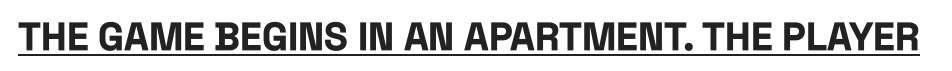
The image shows 39 px bold, condensed sans-serif type, upright; set normal letter spacing, underlined; low stroke contrast and a large x-height.
